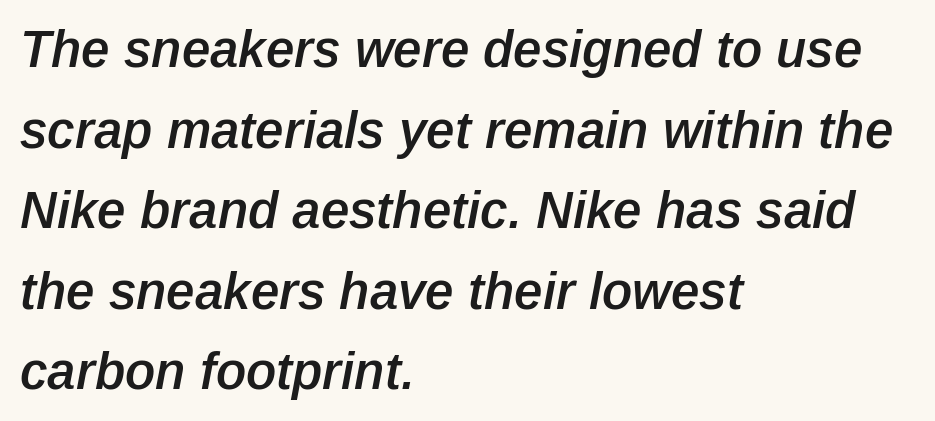
Q: Is the text bold? A: Semi-bold.
Q: Is the text italic (slanted)? A: Yes, it leans right by about 12 degrees.
Q: Is the text underlined? A: No.
Q: How is the paragraph aligned? A: Left-aligned.
Q: Is the spacing between letters normal or unusually wide? A: Normal.
Q: Is the spacing between lines tight, normal or loose? A: Normal.
Q: Width (condensed, normal, or wide)? A: Normal.
Q: Stroke contrast? A: Low.
Q: x-height? A: Medium.
Q: Monospaced? A: No.
